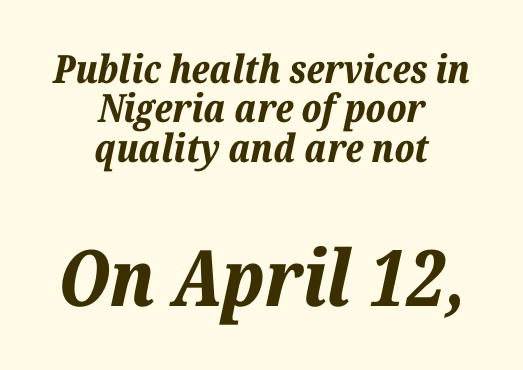
The image shows 78 px bold type, italic (leaning right); set centered, tight line spacing (1.01x), normal letter spacing, not underlined; the second (bottom) block is 2.0x larger; low stroke contrast and a medium x-height.
